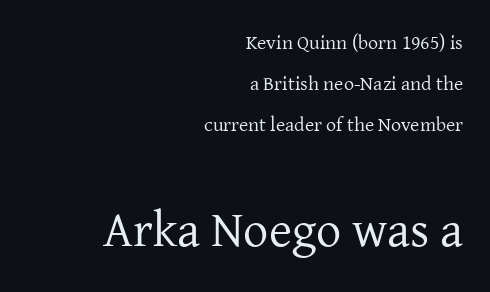
The face used here appears at its bigger size in the lower chunk. Weight: not bold — regular or lighter. The characters display serif detailing at their extremities. Descender tails drop into unmarked territory. Looks like regular typesetting: each glyph gets only the width it needs. The lettering stays uniformly vertical, giving the passage a roman look.
